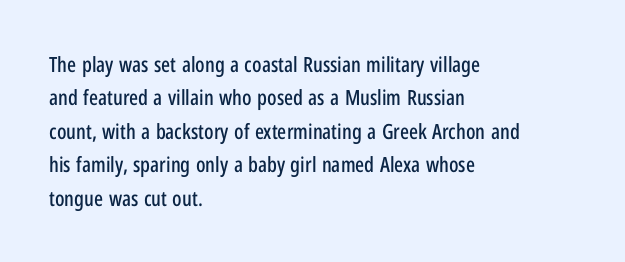
{"italic": "no", "underline": "no", "align": "left", "line_spacing": "normal", "line_spacing_ratio": 1.59, "letter_spacing": "normal", "letter_spacing_em": 0.0, "glyph_px": 21}
